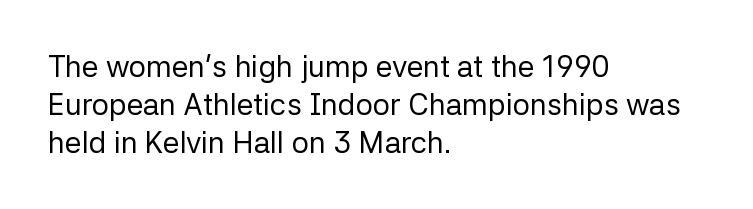
Q: Is the text bold? A: No.
Q: Is the text italic (slanted)? A: No, it is upright.
Q: Is the typeface a serif or a sans-serif typeface? A: Sans-serif.
Q: Is the text underlined? A: No.
Q: How is the paragraph aligned? A: Left-aligned.
Q: Is the spacing between letters normal or unusually wide? A: Normal.
Q: Is the spacing between lines tight, normal or loose? A: Normal.
Q: Width (condensed, normal, or wide)? A: Normal.
Q: Stroke contrast? A: Low.
Q: x-height? A: Medium.
Q: Monospaced? A: No.
